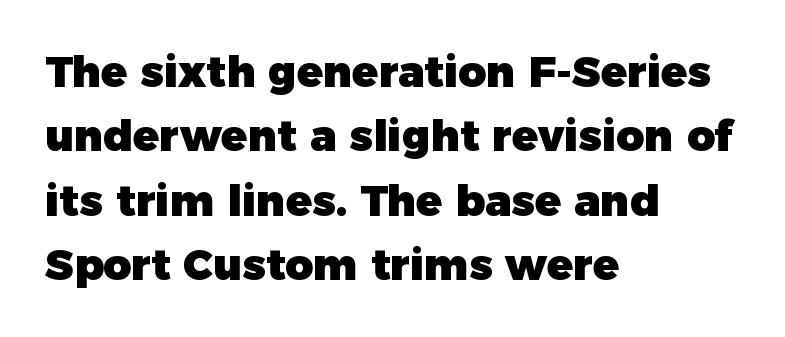
Q: Is the text bold? A: Yes.
Q: Is the text italic (slanted)? A: No, it is upright.
Q: Is the typeface a serif or a sans-serif typeface? A: Sans-serif.
Q: Is the text underlined? A: No.
Q: How is the paragraph aligned? A: Left-aligned.
Q: Is the spacing between letters normal or unusually wide? A: Normal.
Q: Is the spacing between lines tight, normal or loose? A: Normal.
Q: Width (condensed, normal, or wide)? A: Normal.
Q: Stroke contrast? A: Low.
Q: x-height? A: Medium.
Q: Monospaced? A: No.
